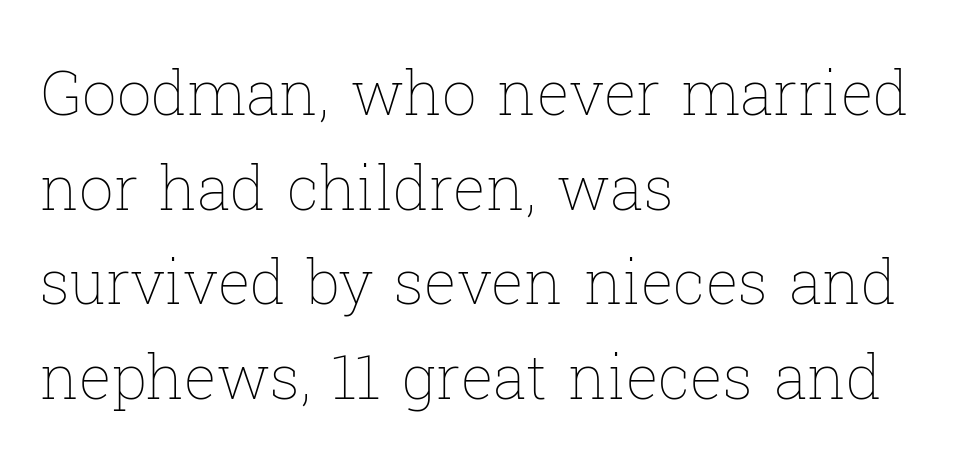
{"italic": "no", "bold": "no", "weight": "thin", "width": "normal", "stroke_contrast": "low", "x_height": "medium", "monospaced": "no", "underline": "no", "align": "left", "line_spacing": "normal", "line_spacing_ratio": 1.55, "letter_spacing": "normal", "letter_spacing_em": 0.0, "glyph_px": 61}
